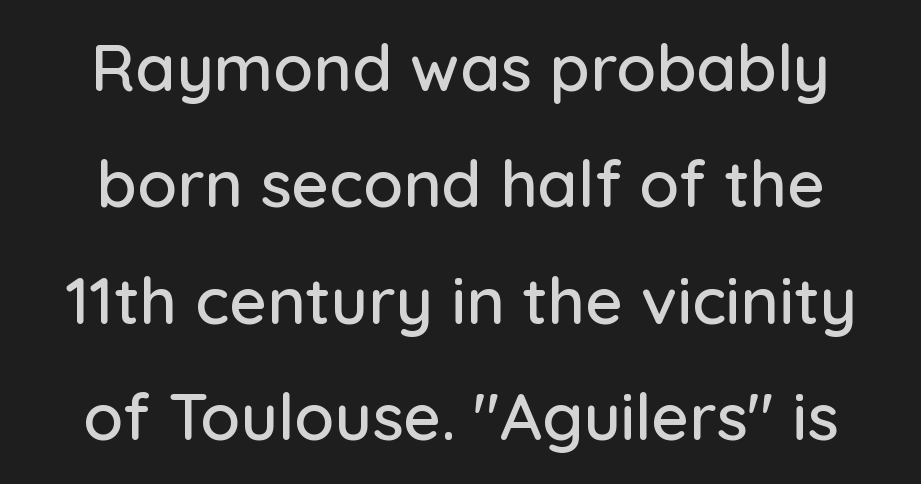
Q: Is the text italic (slanted)? A: No, it is upright.
Q: Is the typeface a serif or a sans-serif typeface? A: Sans-serif.
Q: Is the text underlined? A: No.
Q: Is the spacing between letters normal or unusually wide? A: Normal.
Q: Width (condensed, normal, or wide)? A: Normal.
Q: Stroke contrast? A: Low.
Q: x-height? A: Medium.
Q: Monospaced? A: No.
